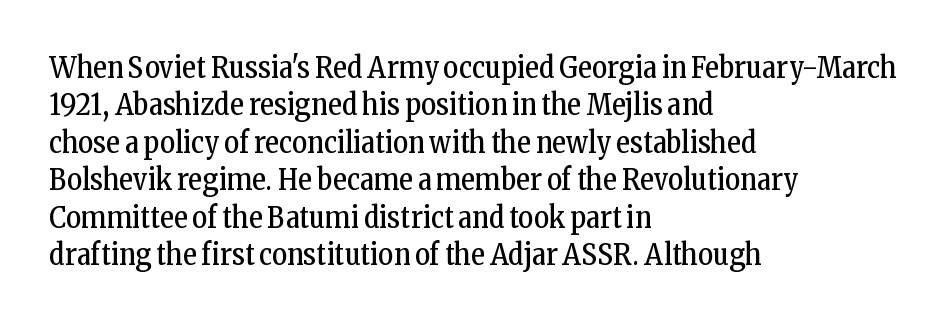
Q: Is the text bold? A: No.
Q: Is the text italic (slanted)? A: No, it is upright.
Q: Is the typeface a serif or a sans-serif typeface? A: Serif.
Q: Is the text underlined? A: No.
Q: How is the paragraph aligned? A: Left-aligned.
Q: Is the spacing between letters normal or unusually wide? A: Normal.
Q: Is the spacing between lines tight, normal or loose? A: Normal.
Q: Width (condensed, normal, or wide)? A: Condensed.
Q: Stroke contrast? A: Low.
Q: x-height? A: Medium.
Q: Monospaced? A: No.
